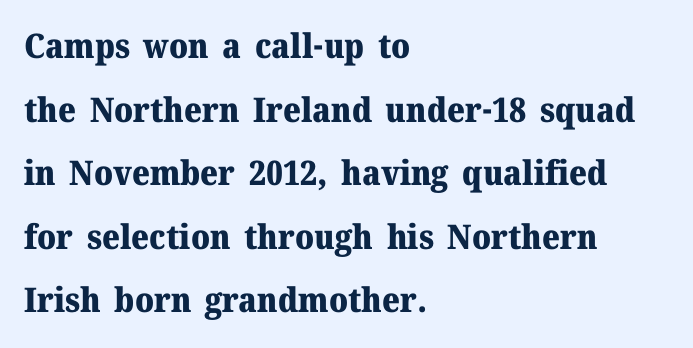
The image shows 34 px heavy serif type, upright; set left-aligned, line spacing 1.87x, normal letter spacing, not underlined; medium stroke contrast and a medium x-height.
